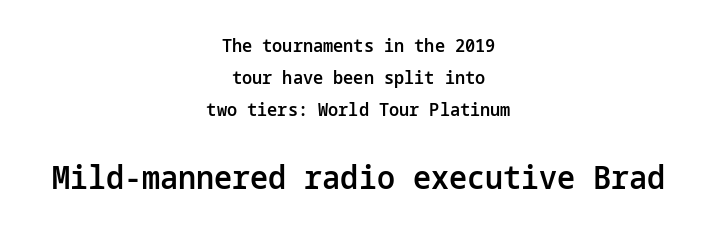
The image shows 32 px semibold sans-serif type, upright; set centered, line spacing 1.79x, normal letter spacing, not underlined; the second (bottom) block is 1.78x larger; low stroke contrast and a medium x-height.
